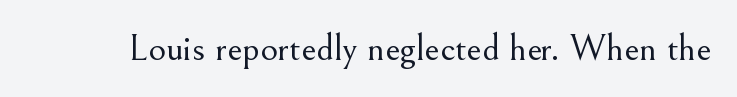
{"serif": "yes", "italic": "no", "bold": "no", "weight": "light", "width": "normal", "stroke_contrast": "medium", "x_height": "small", "monospaced": "no", "underline": "no", "letter_spacing": "normal", "letter_spacing_em": 0.0, "glyph_px": 38}
